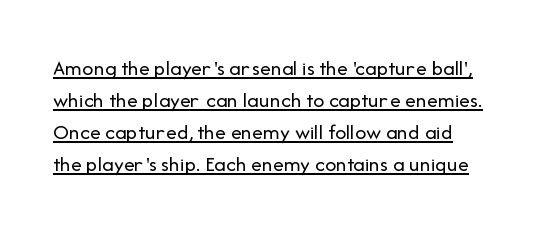
{"italic": "no", "bold": "no", "underline": "yes", "line_spacing": "normal", "line_spacing_ratio": 1.46, "letter_spacing": "normal", "letter_spacing_em": 0.0, "glyph_px": 22}
